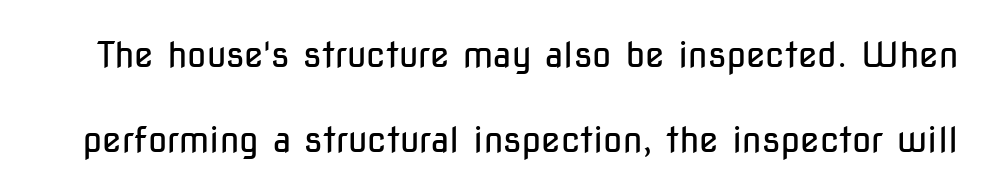
Q: Is the text bold? A: No.
Q: Is the text italic (slanted)? A: No, it is upright.
Q: Is the typeface a serif or a sans-serif typeface? A: Sans-serif.
Q: Is the text underlined? A: No.
Q: Is the spacing between letters normal or unusually wide? A: Normal.
Q: Is the spacing between lines tight, normal or loose? A: Loose.
Q: Width (condensed, normal, or wide)? A: Condensed.
Q: Stroke contrast? A: Low.
Q: x-height? A: Medium.
Q: Monospaced? A: No.
